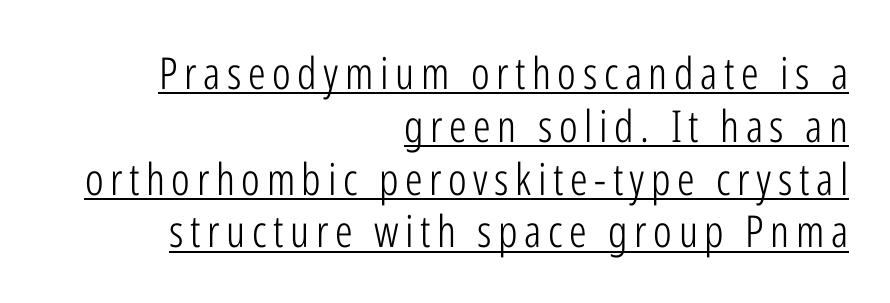
Character widths vary here, with narrow letters taking less room than wide ones. The letters stand straight up with perfectly vertical stems. Typographically, this falls in the sans-serif category. Underline: present. Casual observation: everything's shoved over to the right. A light-to-regular cut is what we see here.
